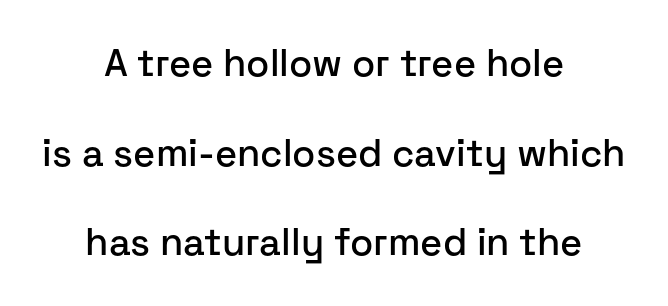
Q: Is the text italic (slanted)? A: No, it is upright.
Q: Is the typeface a serif or a sans-serif typeface? A: Sans-serif.
Q: Is the text underlined? A: No.
Q: How is the paragraph aligned? A: Centered.
Q: Is the spacing between letters normal or unusually wide? A: Normal.
Q: Is the spacing between lines tight, normal or loose? A: Loose.
Q: Width (condensed, normal, or wide)? A: Normal.
Q: Stroke contrast? A: Low.
Q: x-height? A: Medium.
Q: Monospaced? A: No.
